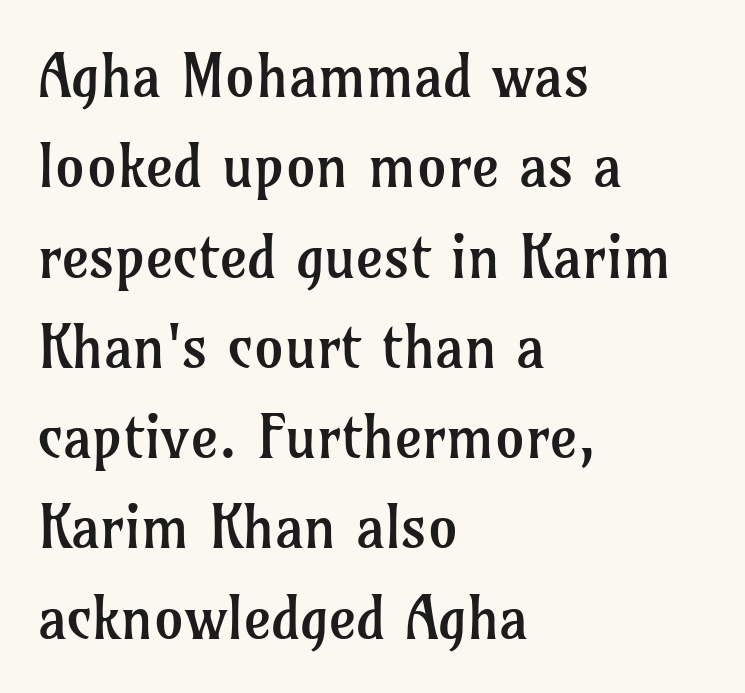
Q: Is the text bold? A: No.
Q: Is the text italic (slanted)? A: No, it is upright.
Q: Is the typeface a serif or a sans-serif typeface? A: Serif.
Q: Is the text underlined? A: No.
Q: How is the paragraph aligned? A: Left-aligned.
Q: Is the spacing between letters normal or unusually wide? A: Normal.
Q: Is the spacing between lines tight, normal or loose? A: Normal.
Q: Width (condensed, normal, or wide)? A: Normal.
Q: Stroke contrast? A: Low.
Q: x-height? A: Medium.
Q: Monospaced? A: No.
